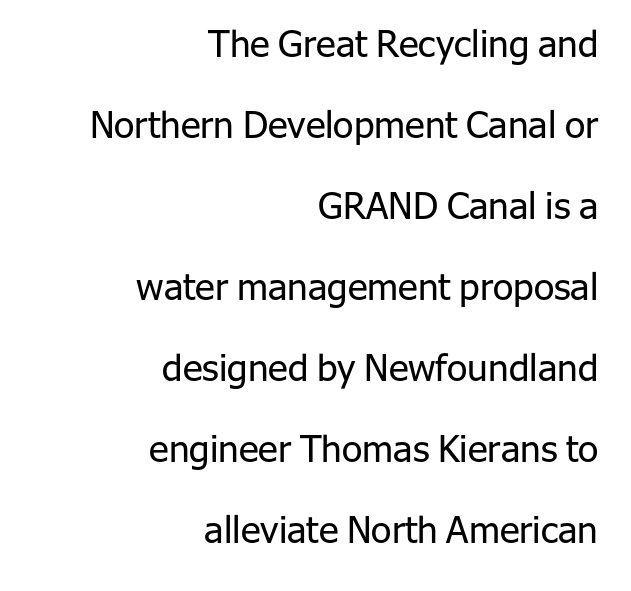
{"serif": "no", "italic": "no", "bold": "no", "weight": "regular", "width": "normal", "stroke_contrast": "low", "x_height": "medium", "monospaced": "no", "underline": "no", "align": "right", "line_spacing": "loose", "line_spacing_ratio": 2.19, "letter_spacing": "normal", "letter_spacing_em": 0.0, "glyph_px": 37}
